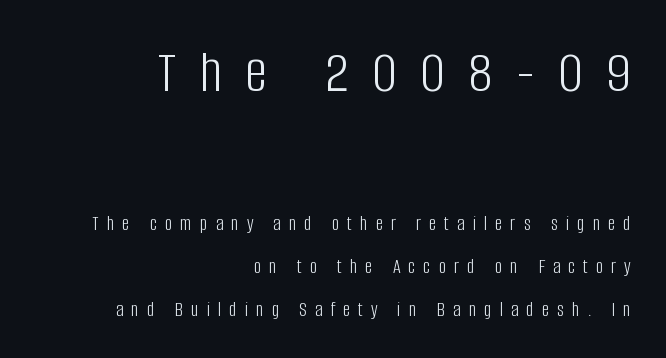
These glyphs show unthickened strokes, regular width or finer. The letters carry no serifs — their stems end cleanly without finishing strokes. Honestly, there is no underline to notice here at all. Type size steps down from the first block to the second.
